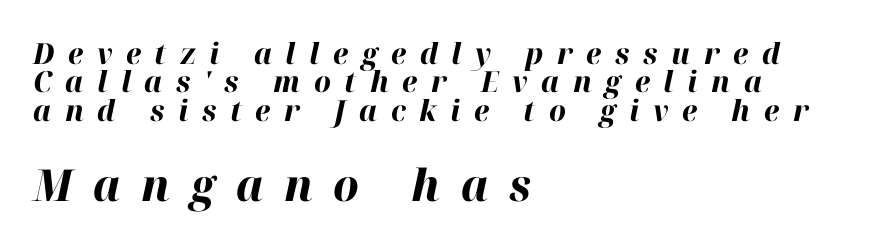
The image shows 44 px bold type, italic (leaning right); set left-aligned, tight line spacing (0.98x), unusually wide letter spacing (+0.47 em), not underlined; the second (bottom) block is 1.52x larger; high stroke contrast and a medium x-height.
